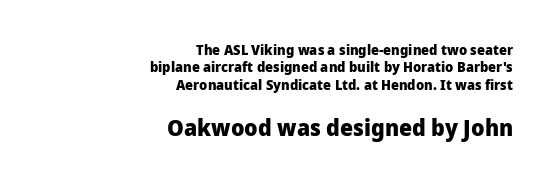
Q: Is the text bold? A: Yes.
Q: Is the text italic (slanted)? A: No, it is upright.
Q: Is the text underlined? A: No.
Q: How is the paragraph aligned? A: Right-aligned.
Q: Is the spacing between letters normal or unusually wide? A: Normal.
Q: Is the spacing between lines tight, normal or loose? A: Normal.
Q: Which block of text is set in a larger size, the first (top) or the second (bottom)? A: The second (bottom) one.
